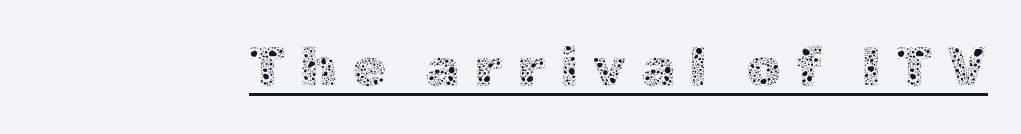
The face looks like a standard text weight, possibly lighter. Display-style spreading of the glyphs; the letterfit is very open. The face used here is proportionally spaced, like ordinary book or web type. The passage shown is underscored from start to finish.
